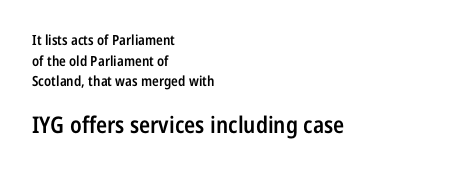
{"italic": "no", "bold": "semi", "underline": "no", "align": "left", "line_spacing": "normal", "line_spacing_ratio": 1.48, "letter_spacing": "normal", "letter_spacing_em": 0.0, "larger_block": "second", "size_ratio": 1.64, "glyph_px": 23}
